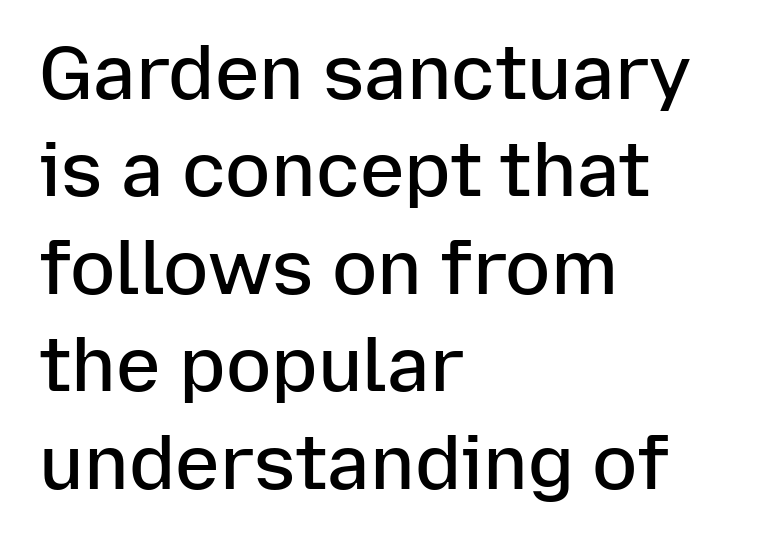
These lines are composed in type without serifs. This is roman type, the default non-slanted kind. No extra tracking has been applied to these lines. Normally led — the rows are evenly, conventionally spaced. A somewhat darkened texture: the type is semibold rather than bold. The face used here is proportionally spaced, like ordinary book or web type.
